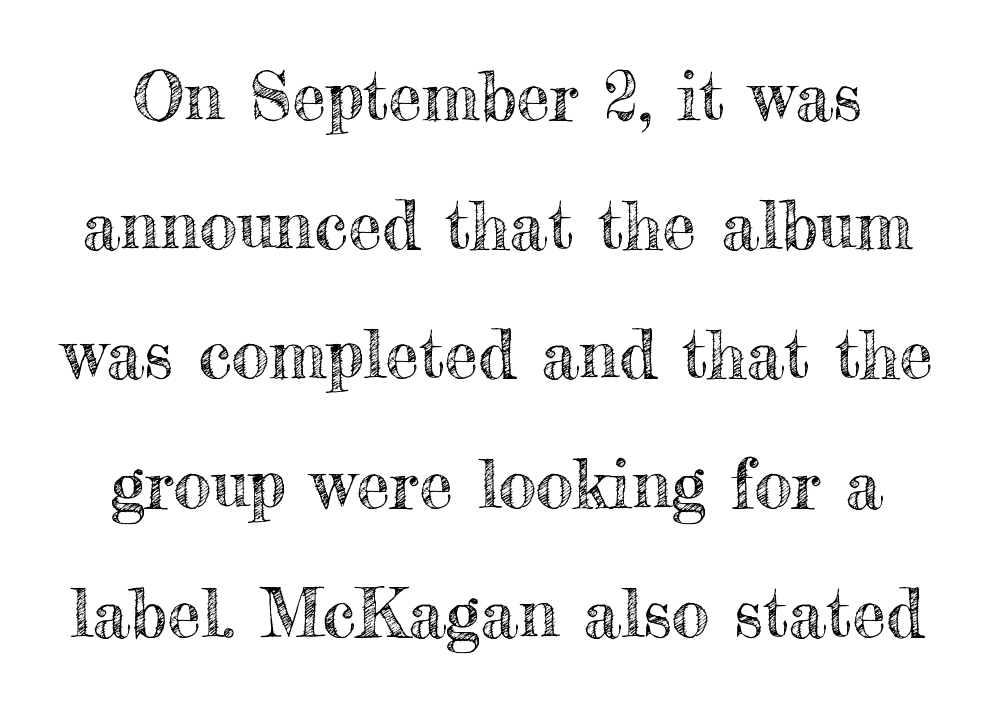
{"italic": "no", "width": "normal", "x_height": "small", "monospaced": "no", "underline": "no", "line_spacing": "loose", "line_spacing_ratio": 1.9, "letter_spacing": "normal", "letter_spacing_em": 0.0, "glyph_px": 68}
